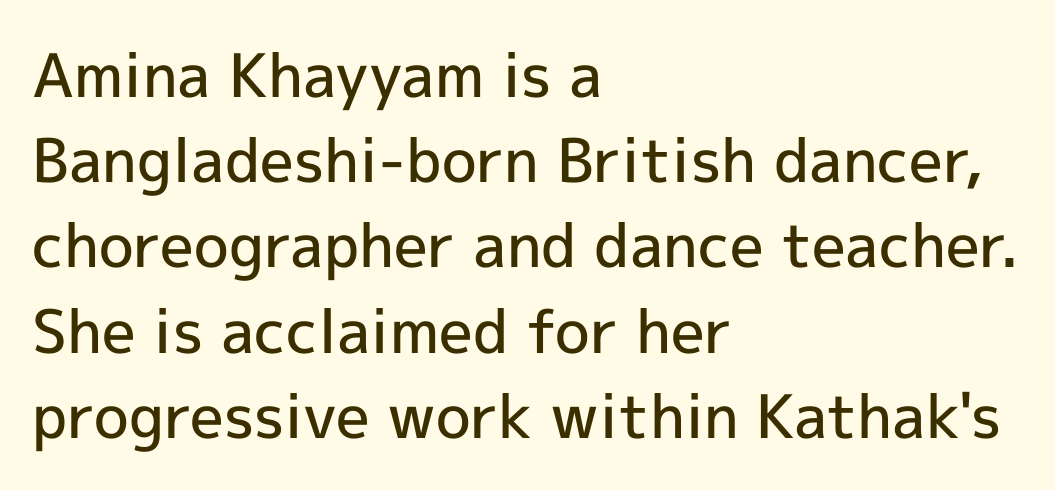
{"serif": "no", "italic": "no", "bold": "semi", "weight": "semibold", "width": "normal", "x_height": "medium", "monospaced": "no", "underline": "no", "align": "left", "line_spacing": "normal", "line_spacing_ratio": 1.42, "letter_spacing": "normal", "letter_spacing_em": 0.0, "glyph_px": 60}
